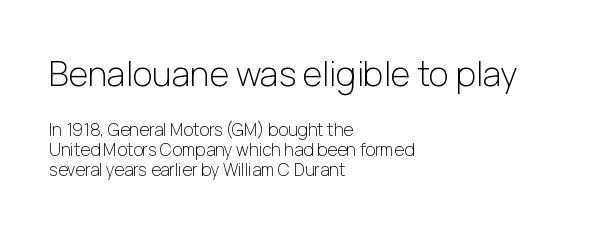
{"serif": "no", "italic": "no", "bold": "no", "weight": "light", "width": "normal", "stroke_contrast": "low", "x_height": "medium", "monospaced": "no", "underline": "no", "align": "left", "line_spacing_ratio": 1.19, "letter_spacing": "normal", "letter_spacing_em": 0.0, "larger_block": "first", "size_ratio": 2.0, "glyph_px": 34}
